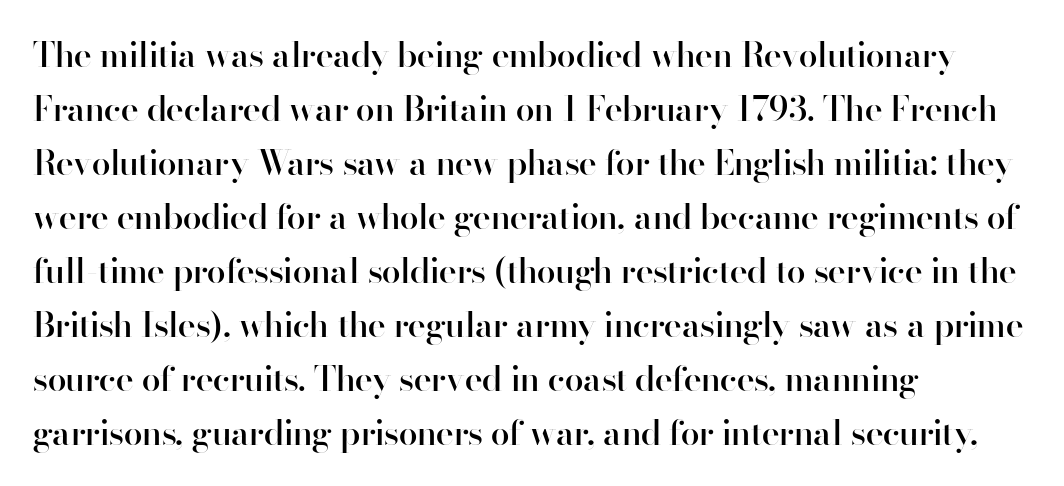
The image shows 34 px semibold sans-serif type, upright; set left-aligned, normal line spacing (1.59x), normal letter spacing, not underlined; high stroke contrast and a small x-height.
